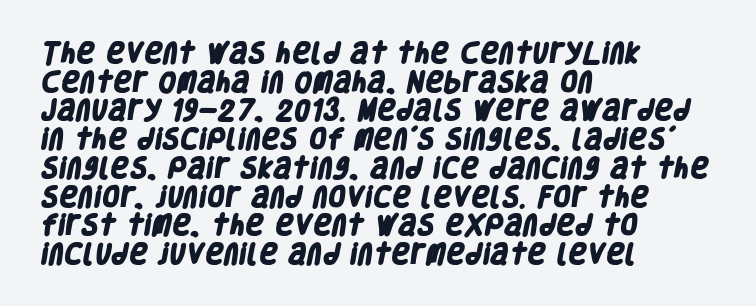
The image shows 23 px bold type; set left-aligned, normal line spacing (1.25x), normal letter spacing, not underlined.
